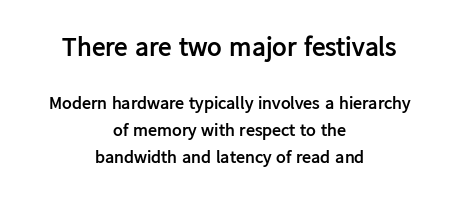
Weight check: bold — yes, fully. Short note: letters normally spaced. The designer left line spacing at the default. Italic: no, the glyphs are upright roman. Short and long lines alike share a common midpoint.
